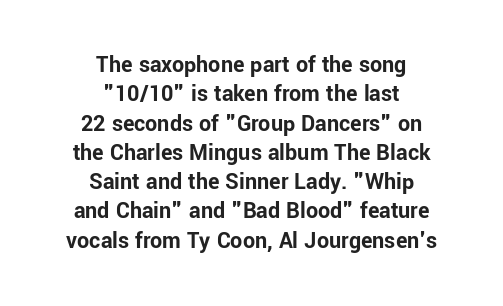
{"italic": "no", "bold": "yes", "underline": "no", "align": "center", "line_spacing_ratio": 1.22, "letter_spacing": "normal", "letter_spacing_em": 0.0, "glyph_px": 24}
